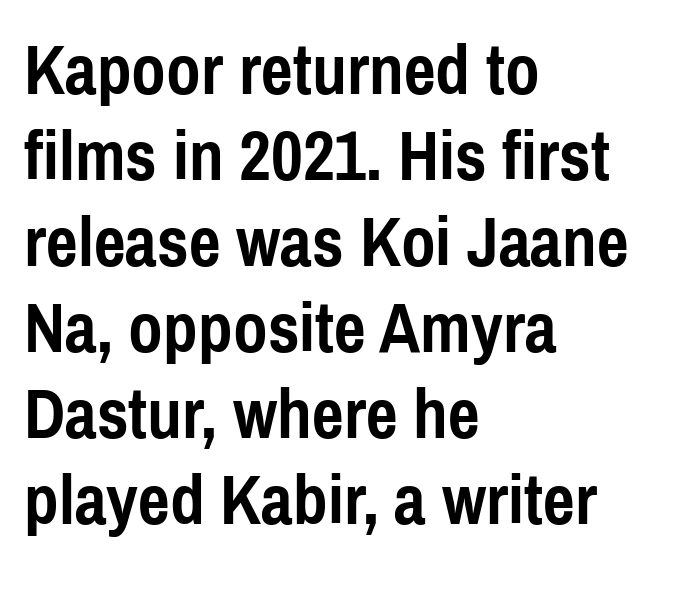
The image shows 70 px semibold, condensed sans-serif type, upright; set left-aligned, line spacing 1.23x, normal letter spacing, not underlined; a medium x-height.
